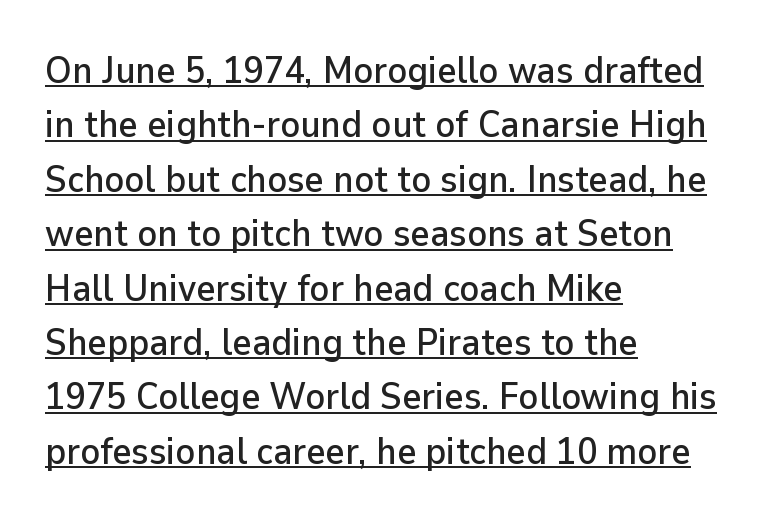
{"serif": "no", "italic": "no", "width": "normal", "stroke_contrast": "low", "x_height": "medium", "monospaced": "no", "underline": "yes", "align": "left", "line_spacing": "normal", "line_spacing_ratio": 1.47, "letter_spacing": "normal", "letter_spacing_em": 0.0, "glyph_px": 37}
